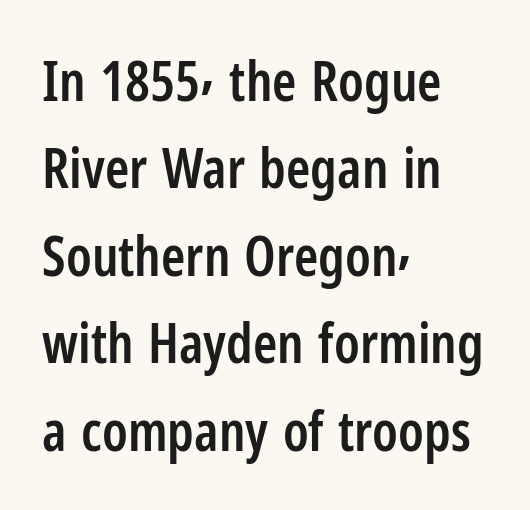
{"serif": "no", "italic": "no", "bold": "semi", "weight": "semibold", "width": "condensed", "stroke_contrast": "low", "x_height": "medium", "monospaced": "no", "underline": "no", "align": "left", "line_spacing": "normal", "line_spacing_ratio": 1.59, "letter_spacing": "normal", "letter_spacing_em": 0.0, "glyph_px": 55}
